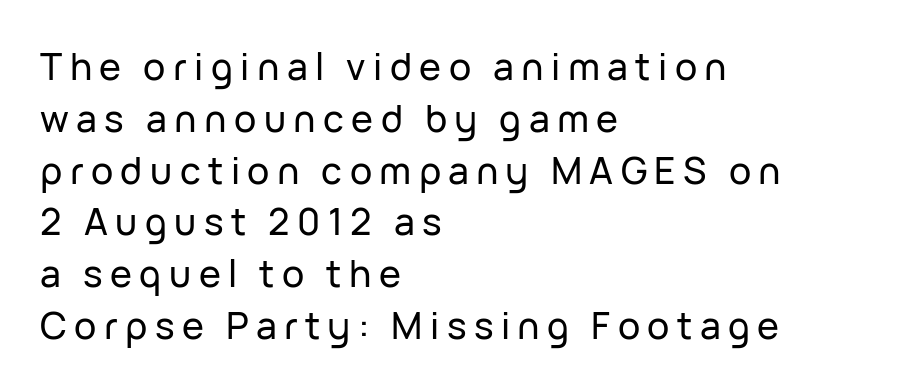
The image shows 37 px sans-serif type, upright; set left-aligned, normal line spacing (1.4x), unusually wide letter spacing (+0.2 em), not underlined; low stroke contrast and a medium x-height.
